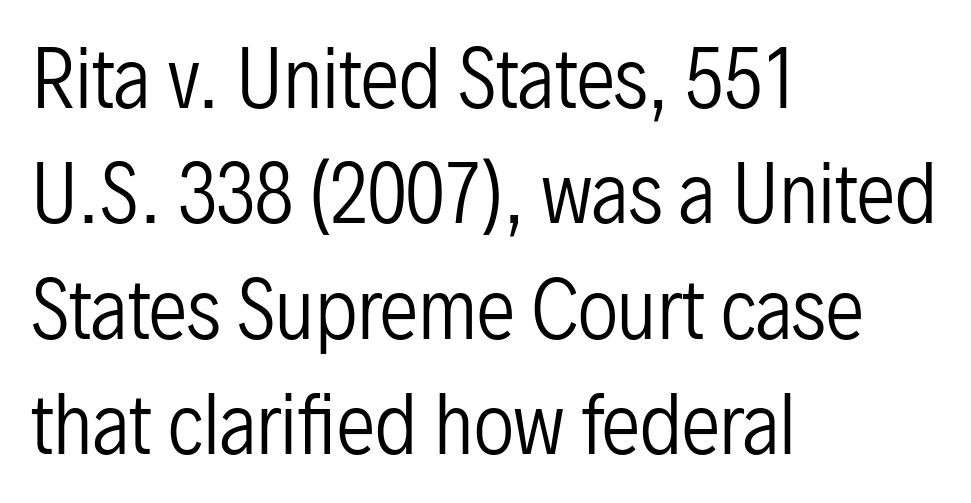
Q: Is the text bold? A: No.
Q: Is the text italic (slanted)? A: No, it is upright.
Q: Is the typeface a serif or a sans-serif typeface? A: Sans-serif.
Q: Is the text underlined? A: No.
Q: How is the paragraph aligned? A: Left-aligned.
Q: Is the spacing between letters normal or unusually wide? A: Normal.
Q: Is the spacing between lines tight, normal or loose? A: Normal.
Q: Width (condensed, normal, or wide)? A: Condensed.
Q: Stroke contrast? A: Low.
Q: x-height? A: Medium.
Q: Monospaced? A: No.
